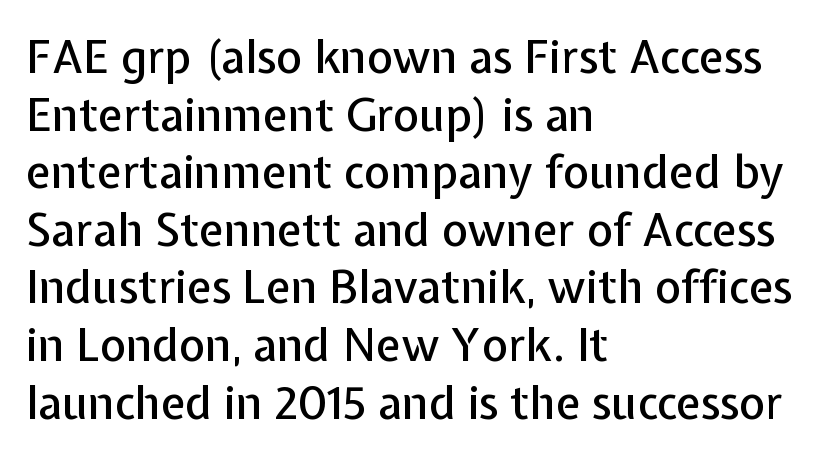
{"serif": "no", "italic": "no", "width": "normal", "stroke_contrast": "low", "x_height": "medium", "monospaced": "no", "underline": "no", "align": "left", "line_spacing": "normal", "line_spacing_ratio": 1.28, "letter_spacing": "normal", "letter_spacing_em": 0.0, "glyph_px": 45}
